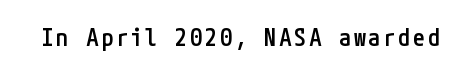
Q: Is the text bold? A: Semi-bold.
Q: Is the text italic (slanted)? A: No, it is upright.
Q: Is the text underlined? A: No.
